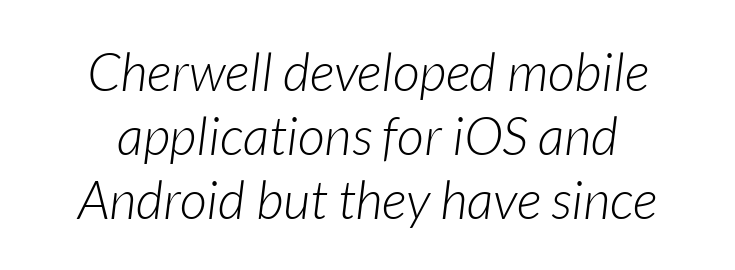
The image shows 53 px light type, italic (leaning right); set line spacing 1.21x, normal letter spacing, not underlined; low stroke contrast and a medium x-height.
